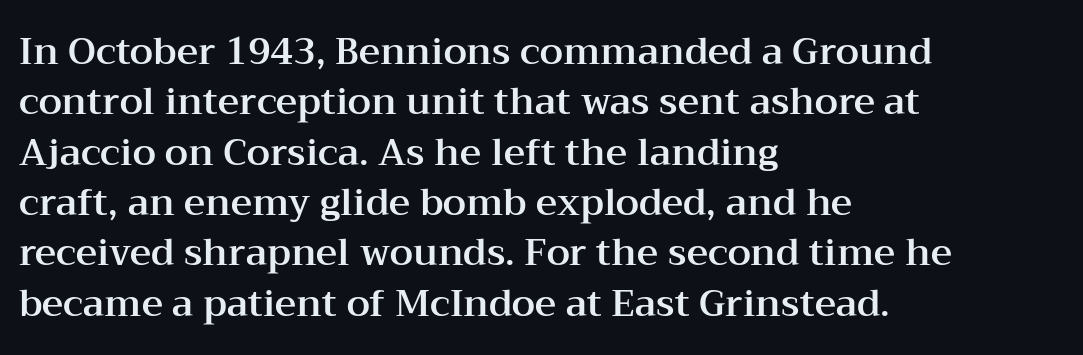
Q: Is the text italic (slanted)? A: No, it is upright.
Q: Is the typeface a serif or a sans-serif typeface? A: Serif.
Q: Is the text underlined? A: No.
Q: How is the paragraph aligned? A: Left-aligned.
Q: Is the spacing between letters normal or unusually wide? A: Normal.
Q: Is the spacing between lines tight, normal or loose? A: Normal.
Q: Width (condensed, normal, or wide)? A: Wide.
Q: Stroke contrast? A: Medium.
Q: x-height? A: Medium.
Q: Monospaced? A: No.
